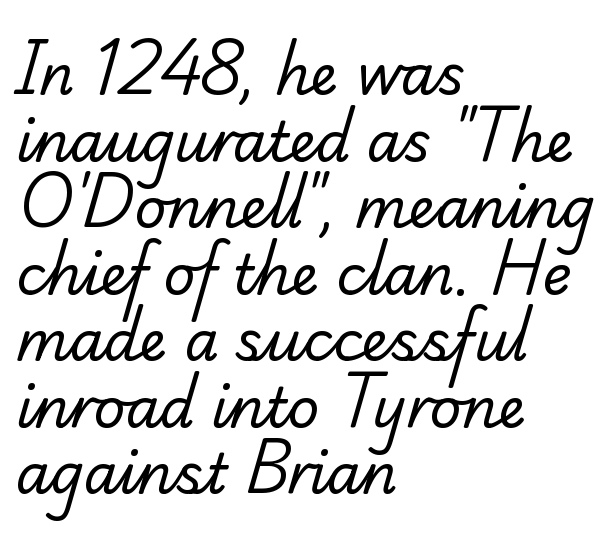
Typographically, this falls in the serif category. The text block is weighted toward the left margin, trailing off unevenly rightward. Proportional: the letters do not fall into vertical columns. Anything drawn beneath the words? Only blank space. The typesetting does not lean heavy: it is not bold. This sample uses plain, unmodified letter spacing.
